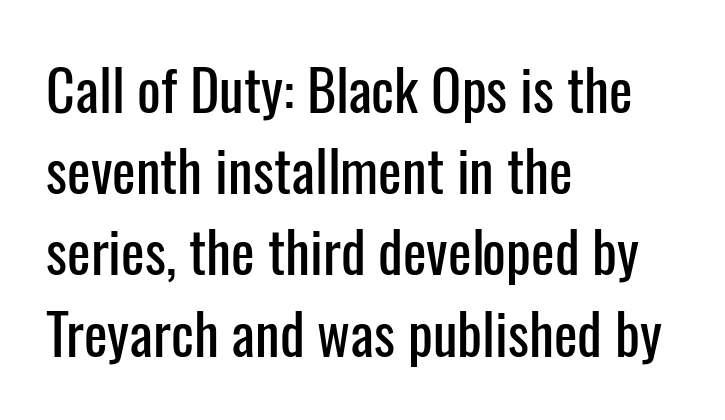
Check under the words: just untouched page. Glyph-to-glyph distance matches everyday printed text. Do the characters align in a grid? No, the font is proportional. A classic flush-left, rag-right setting is used for this passage. The rows are spaced the way most documents space them.
